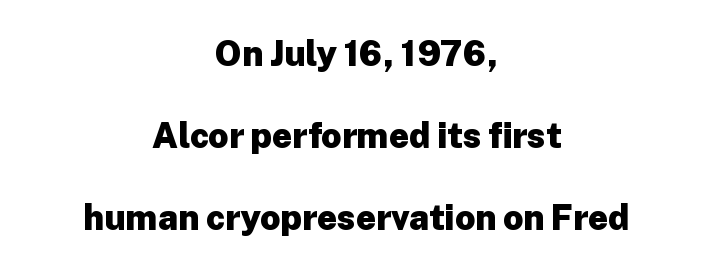
The image shows 35 px heavy sans-serif type, upright; set centered, loose line spacing (2.34x), normal letter spacing, not underlined; low stroke contrast and a medium x-height.
